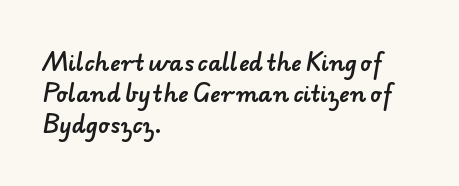
The image shows 22 px text type; set left-aligned, normal line spacing (1.41x), normal letter spacing, not underlined.
